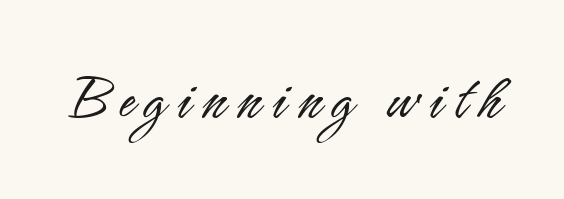
Q: Is the text bold? A: No.
Q: Is the text italic (slanted)? A: Yes.
Q: Is the typeface a serif or a sans-serif typeface? A: Sans-serif.
Q: Is the text underlined? A: No.
Q: Width (condensed, normal, or wide)? A: Condensed.
Q: Stroke contrast? A: Low.
Q: x-height? A: Small.
Q: Monospaced? A: No.
